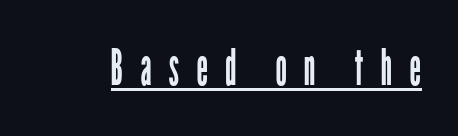
{"serif": "no", "italic": "no", "bold": "no", "weight": "regular", "width": "condensed", "stroke_contrast": "low", "x_height": "medium", "monospaced": "no", "underline": "yes", "letter_spacing": "wide", "letter_spacing_em": 0.33, "glyph_px": 51}
